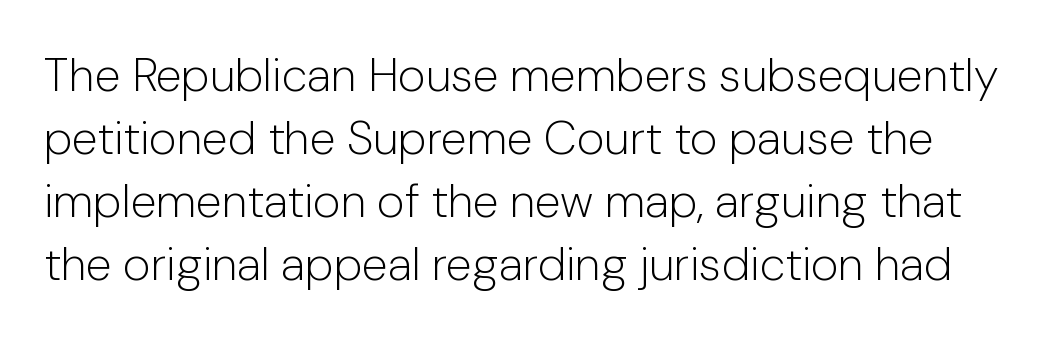
Q: Is the text bold? A: No.
Q: Is the text italic (slanted)? A: No, it is upright.
Q: Is the typeface a serif or a sans-serif typeface? A: Sans-serif.
Q: Is the text underlined? A: No.
Q: Is the spacing between letters normal or unusually wide? A: Normal.
Q: Is the spacing between lines tight, normal or loose? A: Normal.
Q: Width (condensed, normal, or wide)? A: Normal.
Q: Stroke contrast? A: Low.
Q: x-height? A: Medium.
Q: Monospaced? A: No.
